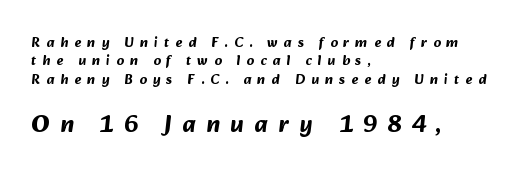
{"bold": "yes", "underline": "no", "align": "left", "line_spacing": "normal", "line_spacing_ratio": 1.31, "letter_spacing": "wide", "letter_spacing_em": 0.44, "larger_block": "second", "size_ratio": 1.71, "glyph_px": 24}
